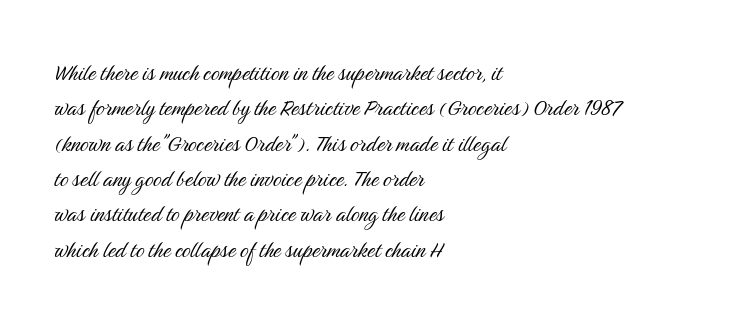
Q: Is the text bold? A: No.
Q: Is the text italic (slanted)? A: Yes.
Q: Is the text underlined? A: No.
Q: How is the paragraph aligned? A: Left-aligned.
Q: Is the spacing between letters normal or unusually wide? A: Normal.
Q: Is the spacing between lines tight, normal or loose? A: Normal.
